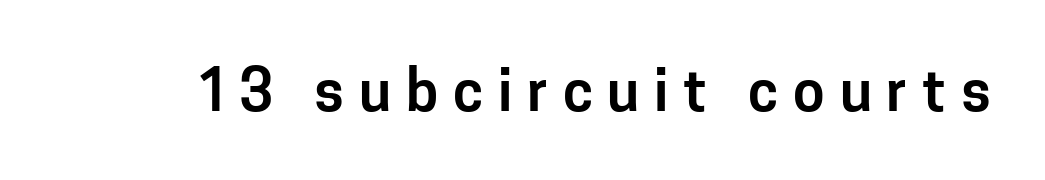
{"serif": "no", "italic": "no", "width": "normal", "stroke_contrast": "low", "x_height": "medium", "monospaced": "no", "underline": "no", "letter_spacing": "wide", "letter_spacing_em": 0.26, "glyph_px": 57}
